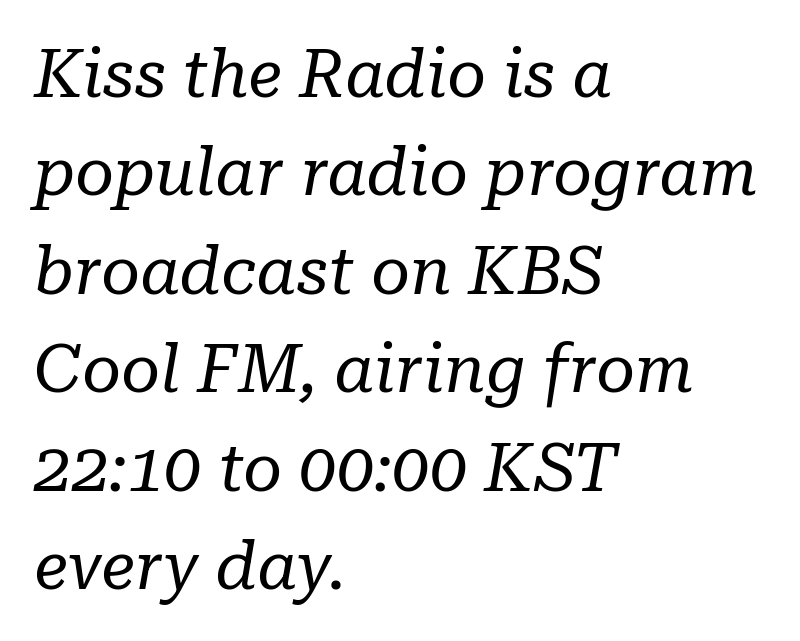
The image shows 67 px regular-weight serif type, italic (leaning right); set left-aligned, normal line spacing (1.47x), normal letter spacing, not underlined; low stroke contrast and a medium x-height.
